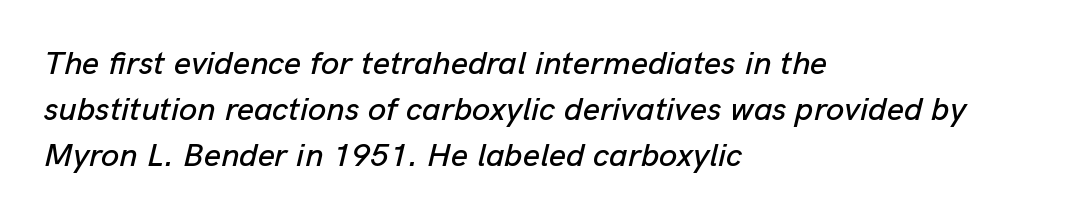
The image shows 33 px text type, italic (leaning right); set left-aligned, normal line spacing (1.39x), normal letter spacing, not underlined; low stroke contrast and a medium x-height.
